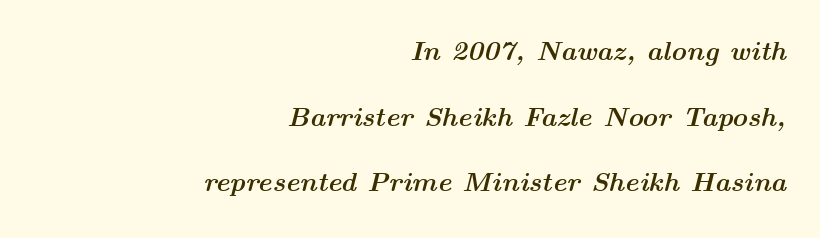
{"italic": "yes", "lean": "right", "slant_degrees": 14, "bold": "yes", "underline": "no", "align": "right", "line_spacing": "loose", "line_spacing_ratio": 2.43, "letter_spacing": "normal", "letter_spacing_em": 0.0, "glyph_px": 27}
